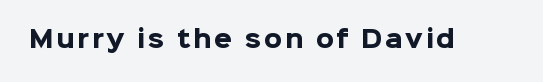
The words here are not underlined. Ascenders rise straight up at ninety degrees. What weight is shown? A full bold with thick strokes.
